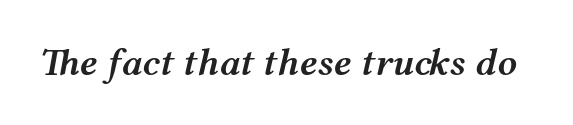
Designer's note — italics engaged. Varying glyph widths throughout — classic text-font behaviour. Compared with typical body copy, the letter spacing here is the same. Anything drawn beneath the words? Only blank space. Strokes here are thickened, but only to semibold level.
